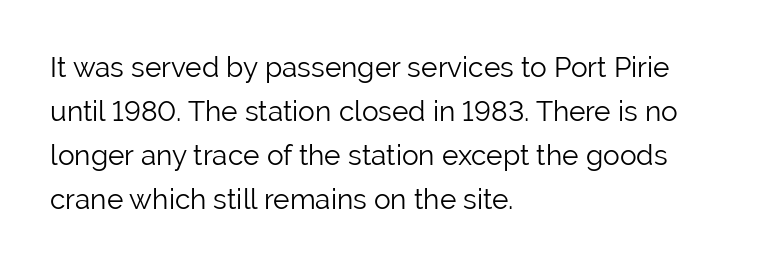
The image shows 28 px light sans-serif type, upright; set left-aligned, normal line spacing (1.57x), normal letter spacing, not underlined; low stroke contrast and a medium x-height.
